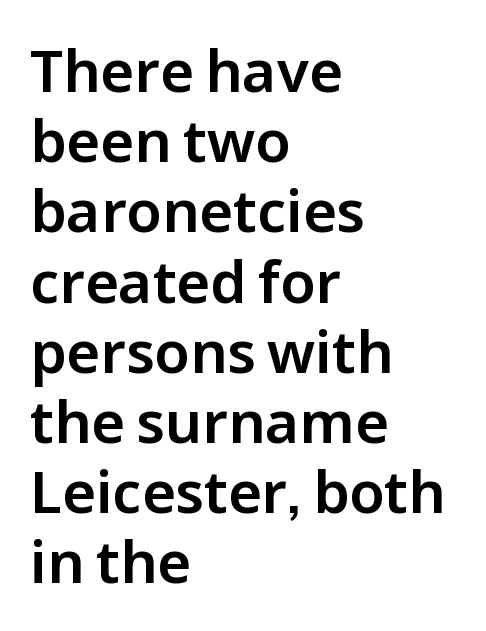
The image shows 58 px sans-serif type, upright; set left-aligned, line spacing 1.21x, normal letter spacing, not underlined; low stroke contrast and a medium x-height.
